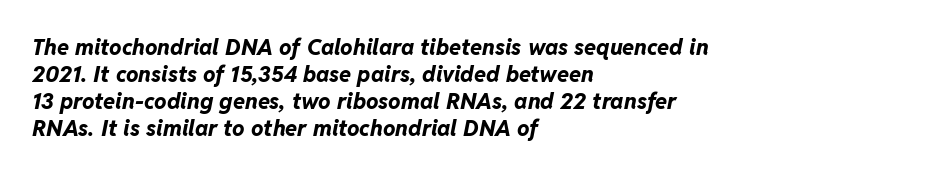
Q: Is the text bold? A: Yes.
Q: Is the text italic (slanted)? A: Yes, it leans right by about 11 degrees.
Q: Is the text underlined? A: No.
Q: How is the paragraph aligned? A: Left-aligned.
Q: Is the spacing between letters normal or unusually wide? A: Normal.
